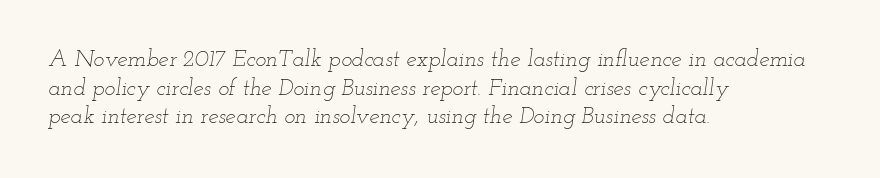
{"italic": "yes", "lean": "right", "slant_degrees": 12, "bold": "no", "underline": "no", "align": "left", "line_spacing_ratio": 1.24, "letter_spacing": "normal", "letter_spacing_em": 0.0, "glyph_px": 23}
